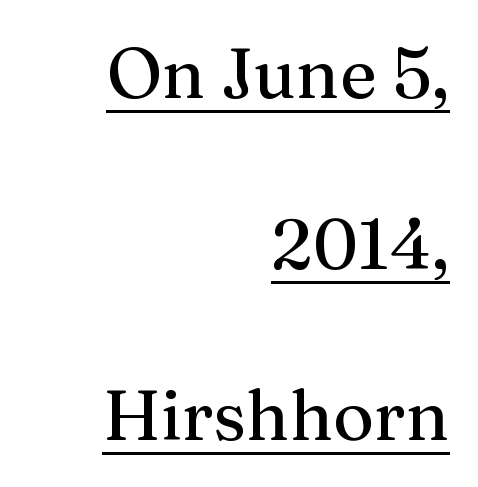
{"serif": "yes", "italic": "no", "width": "normal", "stroke_contrast": "medium", "x_height": "medium", "monospaced": "no", "underline": "yes", "align": "right", "line_spacing": "loose", "line_spacing_ratio": 2.44, "letter_spacing": "normal", "letter_spacing_em": 0.0, "glyph_px": 70}
